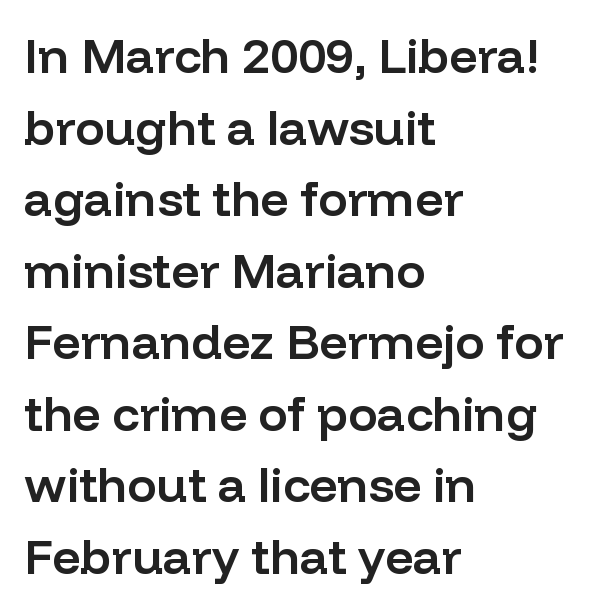
The glyphs have the mass of a demibold cut, below bold. A sans-serif font was chosen for this passage. These lines are rendered in a variable-pitch font. The space between consecutive lines is moderate.
